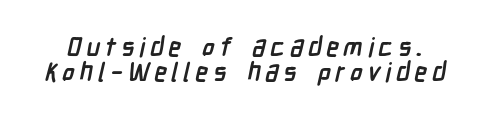
The image shows 26 px bold type; set tight line spacing (0.97x), not underlined.
